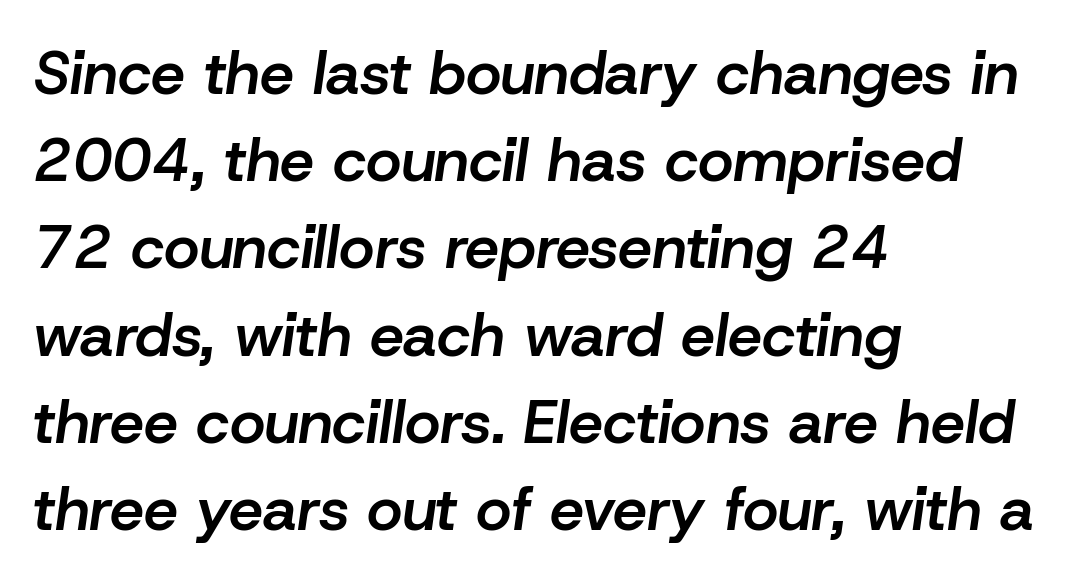
Q: Is the text bold? A: Semi-bold.
Q: Is the text italic (slanted)? A: Yes, it leans right by about 8 degrees.
Q: Is the text underlined? A: No.
Q: How is the paragraph aligned? A: Left-aligned.
Q: Is the spacing between letters normal or unusually wide? A: Normal.
Q: Is the spacing between lines tight, normal or loose? A: Normal.
Q: Width (condensed, normal, or wide)? A: Normal.
Q: Stroke contrast? A: Low.
Q: x-height? A: Medium.
Q: Monospaced? A: No.
